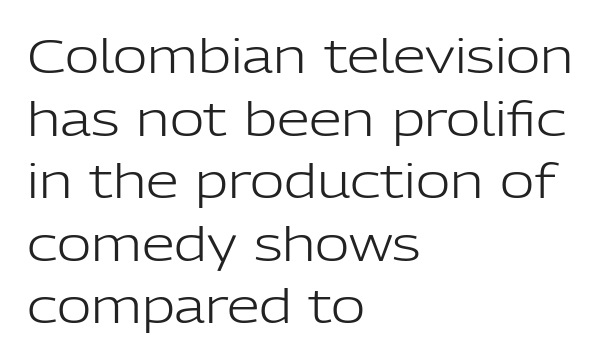
Bold? No — there's no thickening of the strokes. Quick note: underline off. Whoever set this chose a conventional vertical rhythm. The font family rendered here belongs to the sans-serif group. All the whitespace from short lines collects on the right. Tall strokes in this sample are plumb rather than angled.
